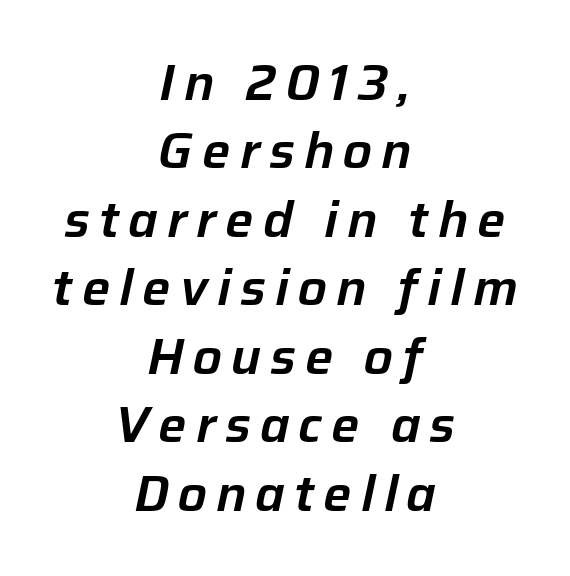
Quick note: underline off. Italic? Definitely — the glyphs are oblique. The paragraph shown floats in the horizontal middle. Looks like regular typesetting: each glyph gets only the width it needs. Each new line begins a customary step beneath the previous one.
